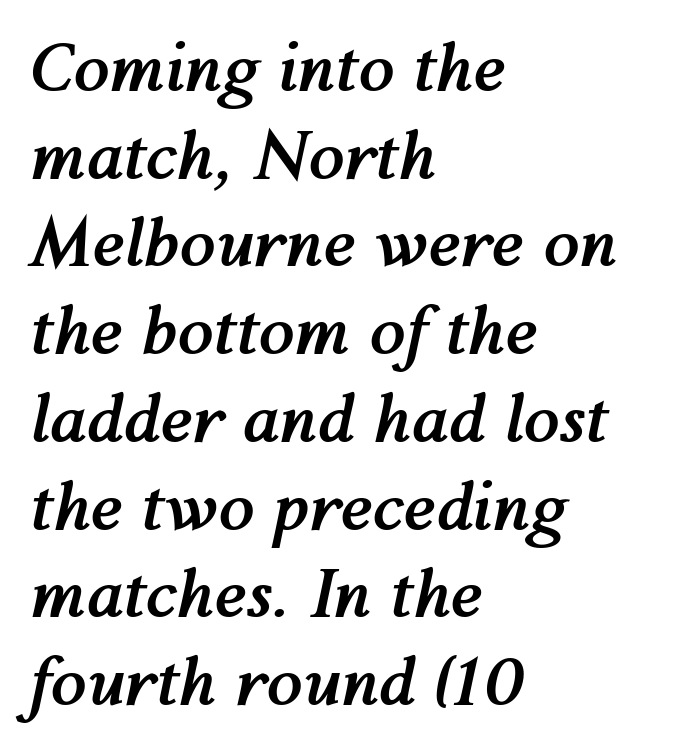
{"italic": "yes", "lean": "right", "slant_degrees": 12, "bold": "yes", "weight": "semibold", "width": "normal", "stroke_contrast": "medium", "x_height": "medium", "monospaced": "no", "underline": "no", "align": "left", "line_spacing": "normal", "line_spacing_ratio": 1.35, "letter_spacing": "normal", "letter_spacing_em": 0.0, "glyph_px": 65}
